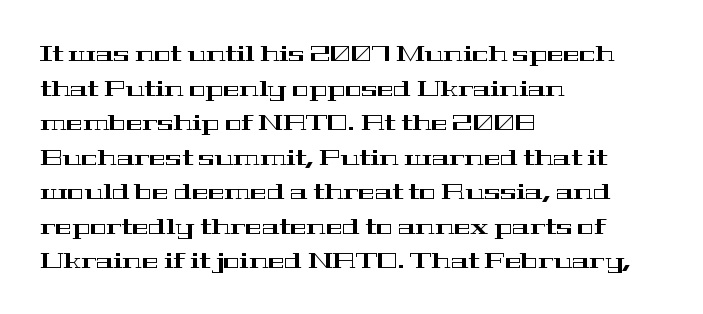
The setting favours the left margin, as ordinary paragraphs usually do. The letters stand straight up with perfectly vertical stems. Baseline-to-baseline distance is the conventional proportion of letter height. Beneath every word, the page is bare. Is the letter spacing exaggerated? No — it looks like the ordinary default.
